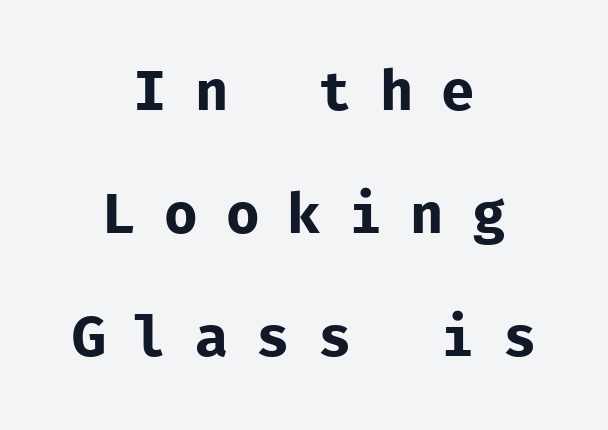
A sans-serif font was chosen for this passage. You could fit nearly another row in the gap between these rows. The type sits square on the baseline with zero lean. Casual observation: everything's sitting right in the middle.
